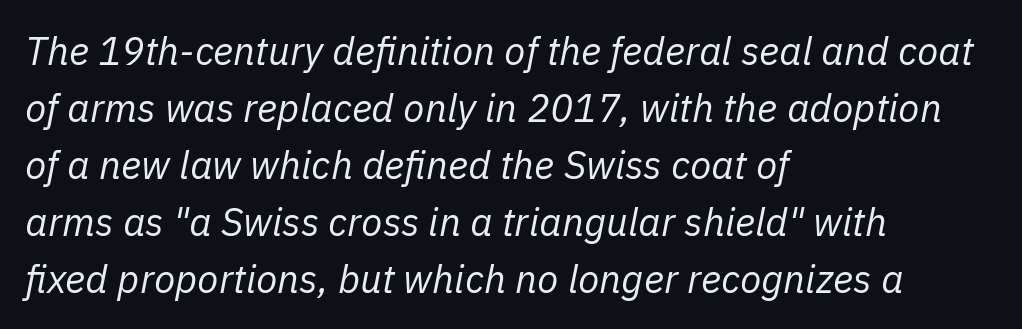
Q: Is the text bold? A: No.
Q: Is the text italic (slanted)? A: Yes, it leans right by about 11 degrees.
Q: Is the text underlined? A: No.
Q: How is the paragraph aligned? A: Left-aligned.
Q: Is the spacing between letters normal or unusually wide? A: Normal.
Q: Is the spacing between lines tight, normal or loose? A: Normal.
Q: Width (condensed, normal, or wide)? A: Normal.
Q: Stroke contrast? A: Low.
Q: x-height? A: Medium.
Q: Monospaced? A: No.
